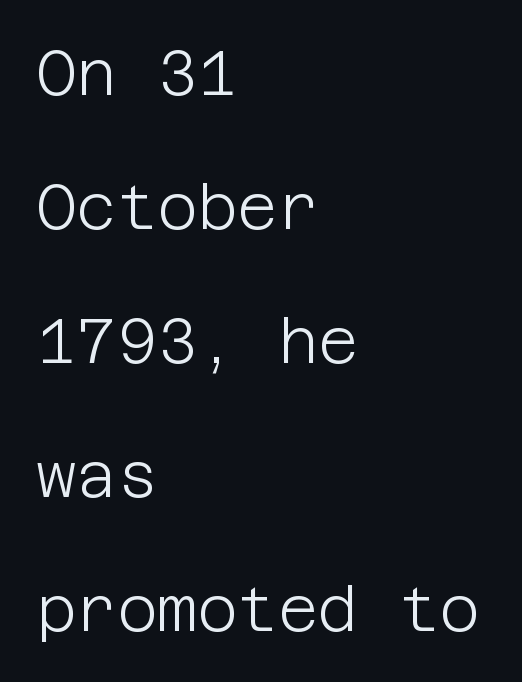
The rendering shows plain stroke endings on the letterforms — a sans-serif design. The weight tops out at a normal text grade. Interline gaps are noticeably wide in this sample. The specimen omits any rule beneath the text block's lines.
